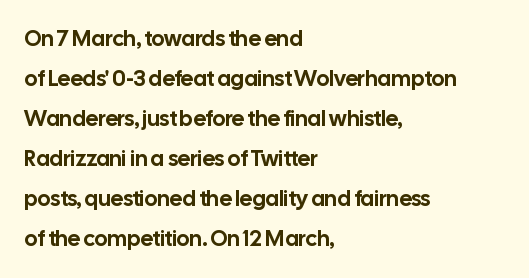
Q: Is the text italic (slanted)? A: No, it is upright.
Q: Is the text underlined? A: No.
Q: How is the paragraph aligned? A: Left-aligned.
Q: Is the spacing between letters normal or unusually wide? A: Normal.
